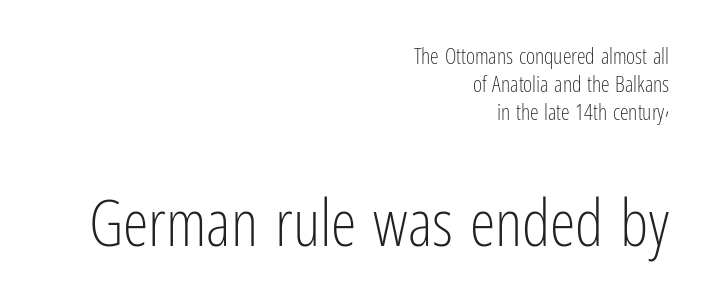
Q: Is the text bold? A: No.
Q: Is the text italic (slanted)? A: No, it is upright.
Q: Is the typeface a serif or a sans-serif typeface? A: Sans-serif.
Q: Is the text underlined? A: No.
Q: How is the paragraph aligned? A: Right-aligned.
Q: Is the spacing between letters normal or unusually wide? A: Normal.
Q: Is the spacing between lines tight, normal or loose? A: Normal.
Q: Which block of text is set in a larger size, the first (top) or the second (bottom)? A: The second (bottom) one.
Q: Width (condensed, normal, or wide)? A: Condensed.
Q: Stroke contrast? A: Low.
Q: x-height? A: Medium.
Q: Monospaced? A: No.
